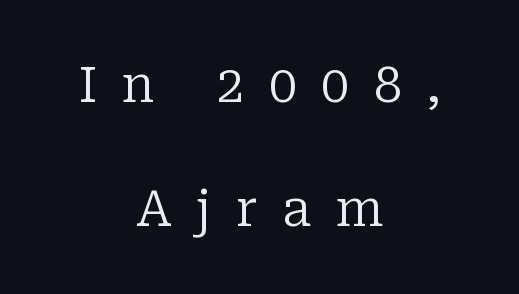
The image shows 50 px regular-weight serif type, upright; set centered, loose line spacing (2.48x), unusually wide letter spacing (+0.49 em), not underlined; low stroke contrast and a medium x-height.
